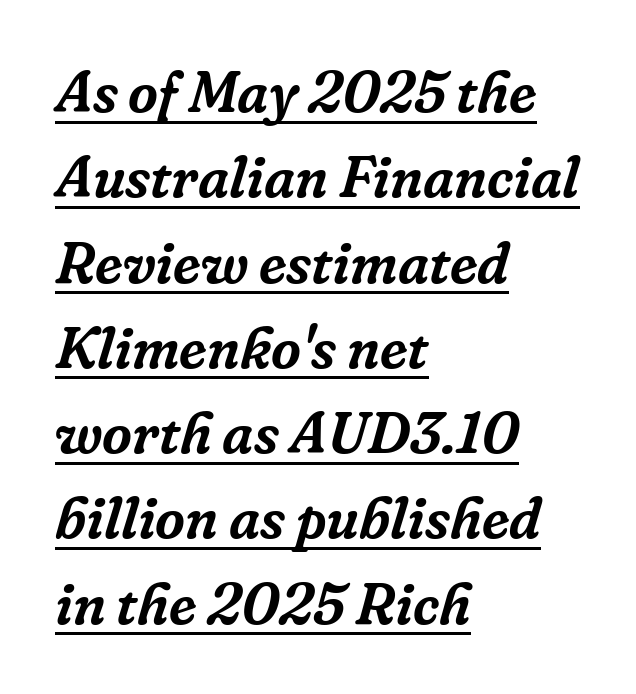
Q: Is the text italic (slanted)? A: Yes, it leans right by about 16 degrees.
Q: Is the typeface a serif or a sans-serif typeface? A: Serif.
Q: Is the text underlined? A: Yes.
Q: How is the paragraph aligned? A: Left-aligned.
Q: Is the spacing between letters normal or unusually wide? A: Normal.
Q: Is the spacing between lines tight, normal or loose? A: Normal.
Q: Width (condensed, normal, or wide)? A: Normal.
Q: Stroke contrast? A: Low.
Q: x-height? A: Medium.
Q: Monospaced? A: No.
